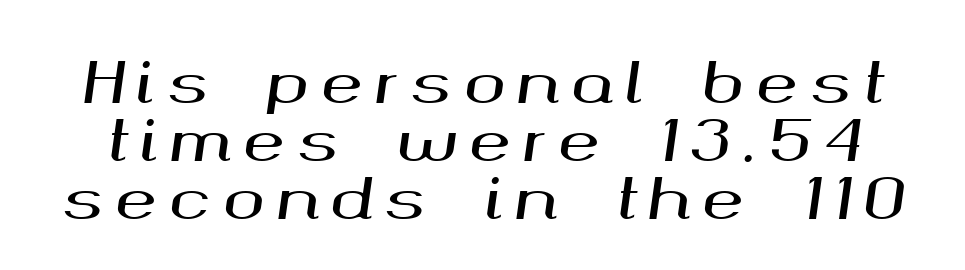
{"italic": "yes", "lean": "right", "slant_degrees": 8, "width": "wide", "stroke_contrast": "medium", "x_height": "medium", "monospaced": "no", "underline": "no", "line_spacing": "tight", "line_spacing_ratio": 1.04, "letter_spacing": "wide", "letter_spacing_em": 0.21, "glyph_px": 56}
